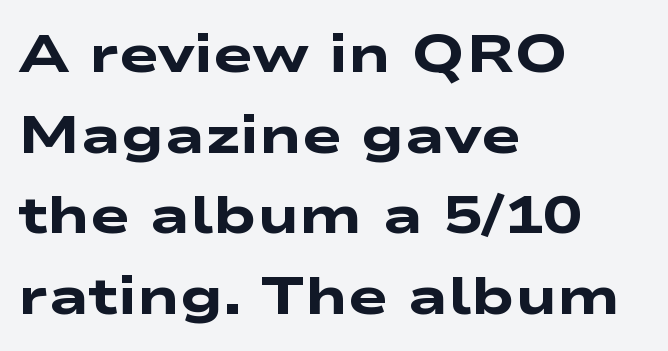
Check the space under the baseline: it is left empty. Students, this is bold: see how much ink each stroke carries. Students, note that the glyphs here touch the page at normal intervals. The characters display no serif detailing; their extremities are plain.
